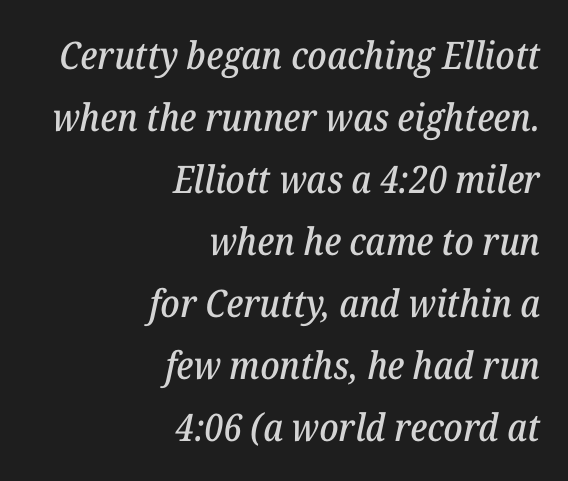
Q: Is the text italic (slanted)? A: Yes, it leans right by about 12 degrees.
Q: Is the typeface a serif or a sans-serif typeface? A: Serif.
Q: Is the text underlined? A: No.
Q: How is the paragraph aligned? A: Right-aligned.
Q: Is the spacing between letters normal or unusually wide? A: Normal.
Q: Is the spacing between lines tight, normal or loose? A: Normal.
Q: Width (condensed, normal, or wide)? A: Normal.
Q: Stroke contrast? A: Low.
Q: x-height? A: Medium.
Q: Monospaced? A: No.
